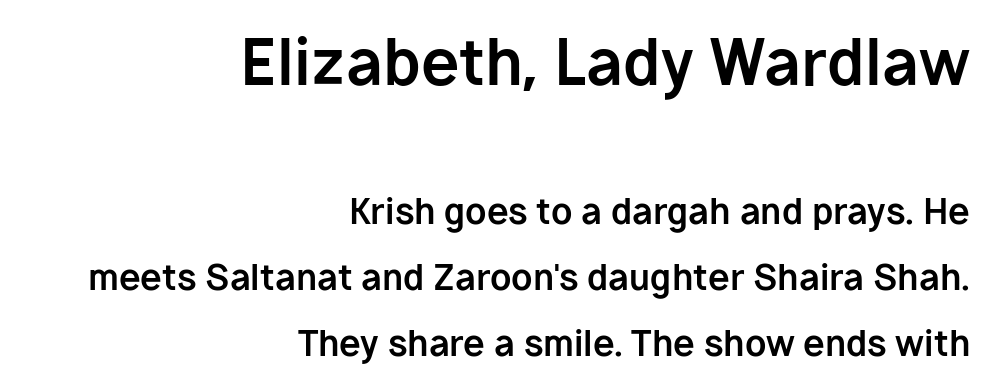
Q: Is the text bold? A: Yes.
Q: Is the text italic (slanted)? A: No, it is upright.
Q: Is the typeface a serif or a sans-serif typeface? A: Sans-serif.
Q: Is the text underlined? A: No.
Q: How is the paragraph aligned? A: Right-aligned.
Q: Is the spacing between letters normal or unusually wide? A: Normal.
Q: Which block of text is set in a larger size, the first (top) or the second (bottom)? A: The first (top) one.
Q: Width (condensed, normal, or wide)? A: Normal.
Q: Stroke contrast? A: Low.
Q: x-height? A: Medium.
Q: Monospaced? A: No.
